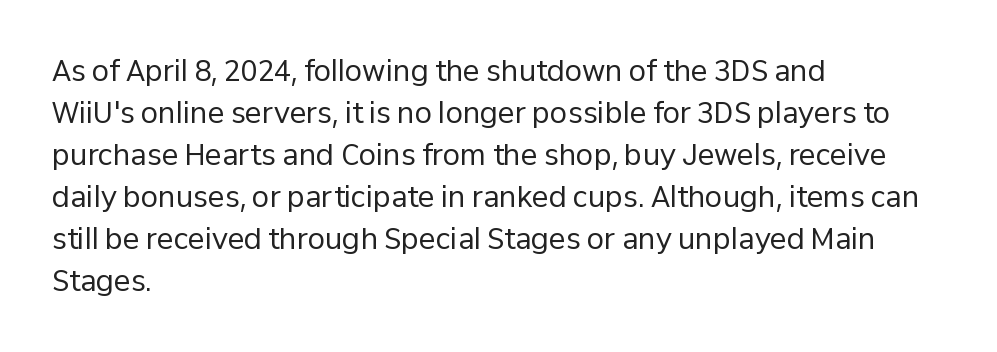
Q: Is the text bold? A: No.
Q: Is the text italic (slanted)? A: No, it is upright.
Q: Is the typeface a serif or a sans-serif typeface? A: Sans-serif.
Q: Is the text underlined? A: No.
Q: How is the paragraph aligned? A: Left-aligned.
Q: Is the spacing between letters normal or unusually wide? A: Normal.
Q: Is the spacing between lines tight, normal or loose? A: Normal.
Q: Width (condensed, normal, or wide)? A: Normal.
Q: Stroke contrast? A: Low.
Q: x-height? A: Medium.
Q: Monospaced? A: No.
